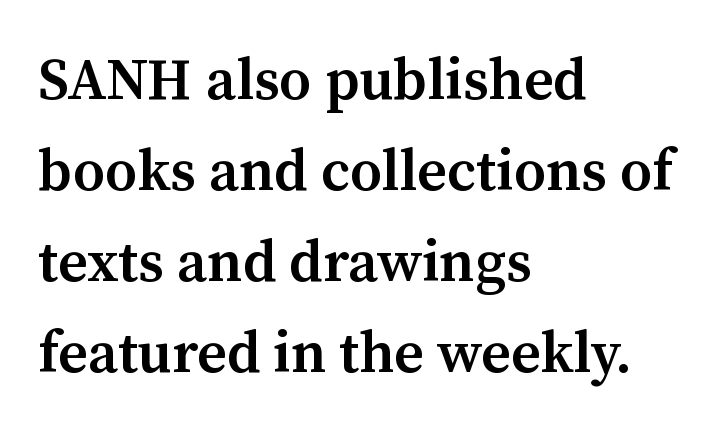
Glyph-to-glyph distance matches everyday printed text. Note the varied advance widths — an 'i' is clearly narrower than an 'm'. The glyphs are unaccompanied by any horizontal stroke below them. The letters stand straight up with perfectly vertical stems. What kind of face is this? One with serifs. Baseline-to-baseline distance is the conventional proportion of letter height.
